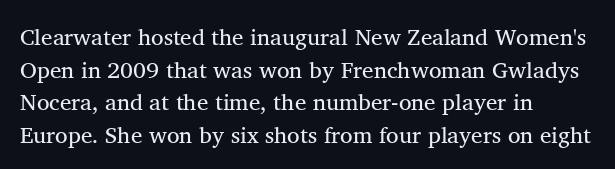
Reading down the block, your eye returns to a fixed left position each line. Heft: none added — not bold. Honestly, the letter spacing is just normal — you wouldn't notice it. Any mark beneath the type? The region is blank. What's the leading like? Ordinary, nothing unusual.
